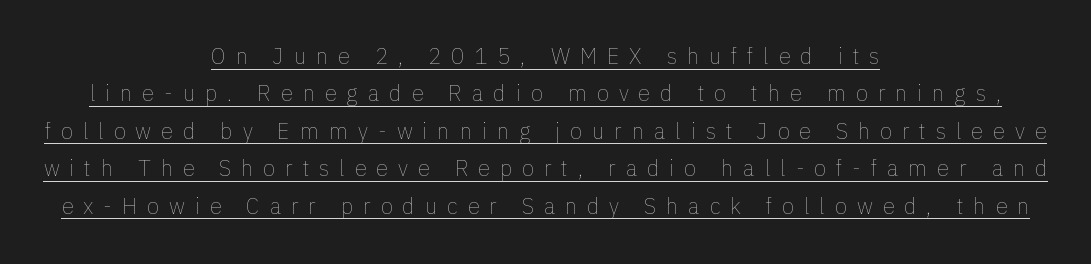
Compared with a typical body face, this is equally light or lighter still. Students, observe the line beneath the letters — that is underlining. The specimen reads as upright at a glance. The paragraph has two soft edges and a firm central axis. You could only call the tracking loose — the letters float apart. A normal amount of white space separates one row of letters from the next.
